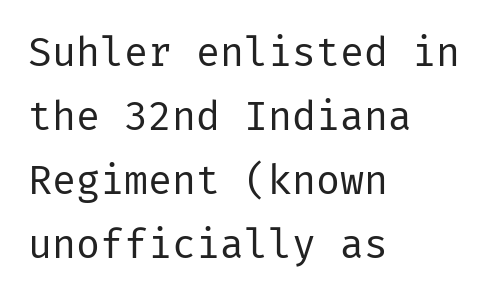
The image shows 40 px regular-weight sans-serif type, upright; set left-aligned, normal line spacing (1.6x), normal letter spacing, not underlined; low stroke contrast and a medium x-height.
